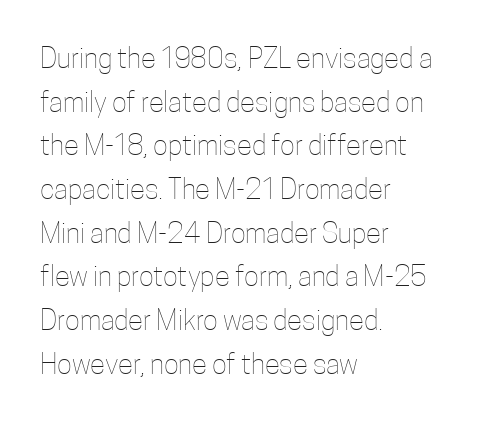
The image shows 28 px thin, condensed type, upright; set left-aligned, normal line spacing (1.56x), normal letter spacing, not underlined; low stroke contrast and a medium x-height.
